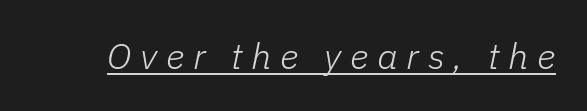
Q: Is the text bold? A: No.
Q: Is the text italic (slanted)? A: Yes, it leans right by about 11 degrees.
Q: Is the text underlined? A: Yes.
Q: Is the spacing between letters normal or unusually wide? A: Unusually wide.
Q: Width (condensed, normal, or wide)? A: Normal.
Q: Stroke contrast? A: Low.
Q: x-height? A: Medium.
Q: Monospaced? A: No.
